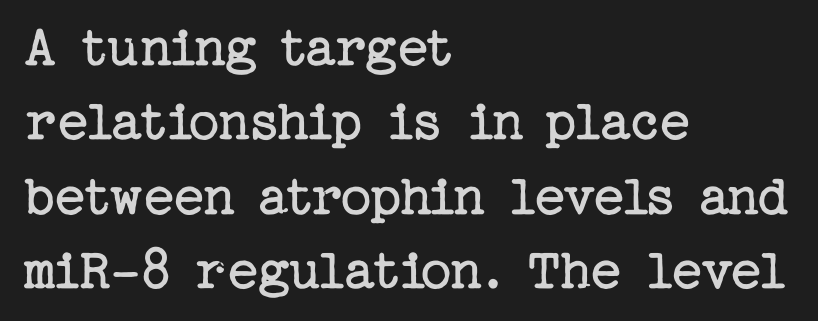
Is this a sans? No — the strokes have serifs. The typesetter chose a ragged-right arrangement here. The passage shown has conventional tracking throughout. The lettering holds an erect, upright posture throughout.
